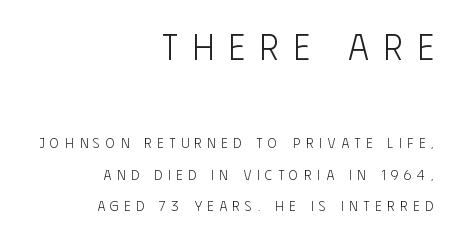
Q: Is the text bold? A: No.
Q: Is the text italic (slanted)? A: No, it is upright.
Q: Is the typeface a serif or a sans-serif typeface? A: Sans-serif.
Q: Is the text underlined? A: No.
Q: How is the paragraph aligned? A: Right-aligned.
Q: Is the spacing between letters normal or unusually wide? A: Unusually wide.
Q: Is the spacing between lines tight, normal or loose? A: Loose.
Q: Which block of text is set in a larger size, the first (top) or the second (bottom)? A: The first (top) one.
Q: Width (condensed, normal, or wide)? A: Condensed.
Q: Stroke contrast? A: Low.
Q: x-height? A: Large.
Q: Monospaced? A: No.
